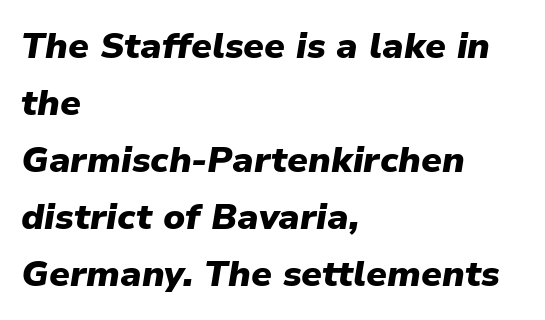
The image shows 36 px heavy type, italic (leaning right); set left-aligned, normal line spacing (1.58x), normal letter spacing, not underlined; low stroke contrast and a medium x-height.
